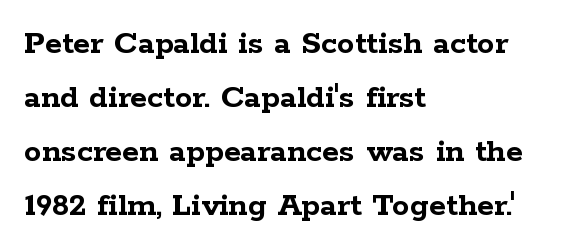
{"serif": "yes", "italic": "no", "bold": "yes", "weight": "semibold", "width": "wide", "stroke_contrast": "low", "x_height": "medium", "monospaced": "no", "underline": "no", "align": "left", "line_spacing": "normal", "line_spacing_ratio": 1.54, "letter_spacing": "normal", "letter_spacing_em": 0.0, "glyph_px": 35}
